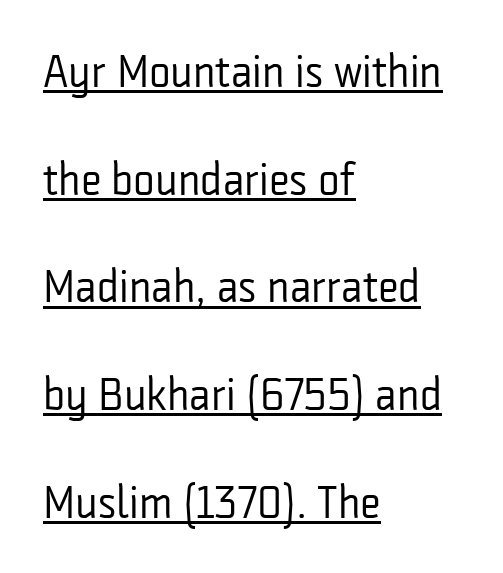
The image shows 46 px regular-weight, condensed sans-serif type, upright; set left-aligned, loose line spacing (2.34x), normal letter spacing, underlined; low stroke contrast and a medium x-height.
